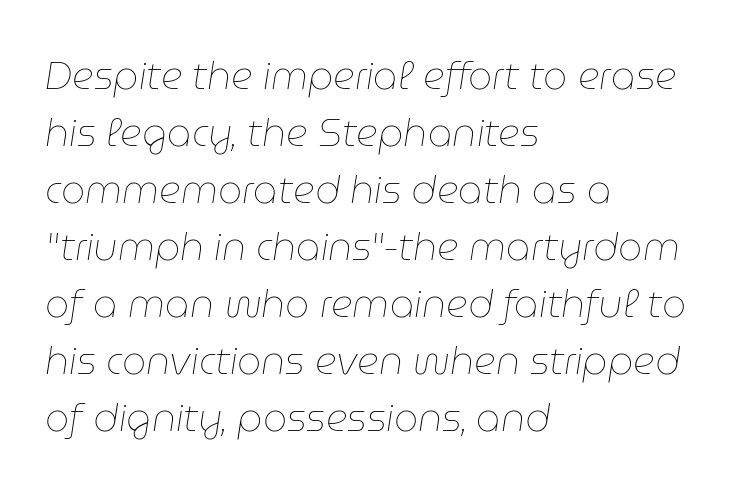
Q: Is the text bold? A: No.
Q: Is the text italic (slanted)? A: Yes, it leans right by about 9 degrees.
Q: Is the text underlined? A: No.
Q: How is the paragraph aligned? A: Left-aligned.
Q: Is the spacing between letters normal or unusually wide? A: Normal.
Q: Is the spacing between lines tight, normal or loose? A: Normal.
Q: Width (condensed, normal, or wide)? A: Normal.
Q: Stroke contrast? A: Low.
Q: x-height? A: Medium.
Q: Monospaced? A: No.
